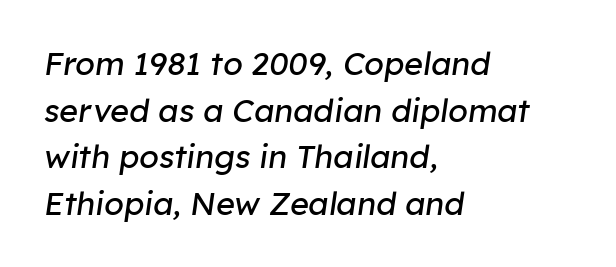
These lines are set flush left with a ragged right edge. The letters are slanted; this is an italic face. The characters are drawn with everyday or finer stroke widths. Has an underline been added? It has not. Note the varied advance widths — an 'i' is clearly narrower than an 'm'.
